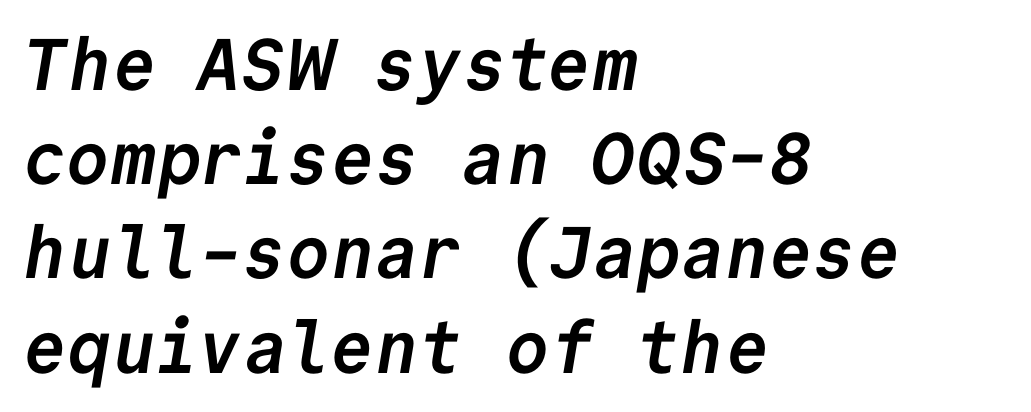
The image shows 73 px semibold sans-serif type, monospaced; set left-aligned, normal line spacing (1.29x), normal letter spacing, not underlined; low stroke contrast and a medium x-height.
